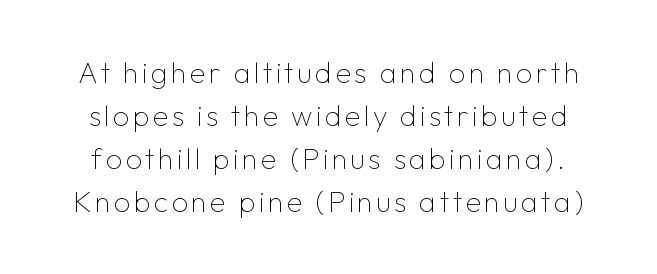
The image shows 29 px thin sans-serif type, upright; set normal line spacing (1.48x), not underlined; low stroke contrast and a medium x-height.
